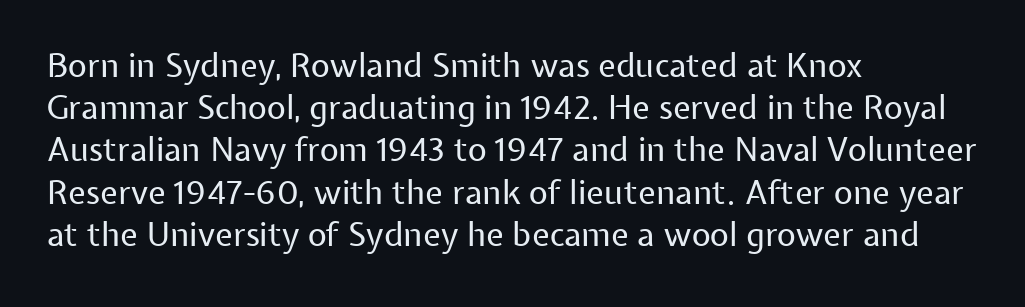
Descender tails drop into unmarked territory. You can tell from the bare stems that sans-serif type was used. Note the varied advance widths — an 'i' is clearly narrower than an 'm'. The letters look calm and open, with moderate or lighter stems. Quick note: not italic, upright. The letters sit at their default tracking, neither squeezed nor spread.
